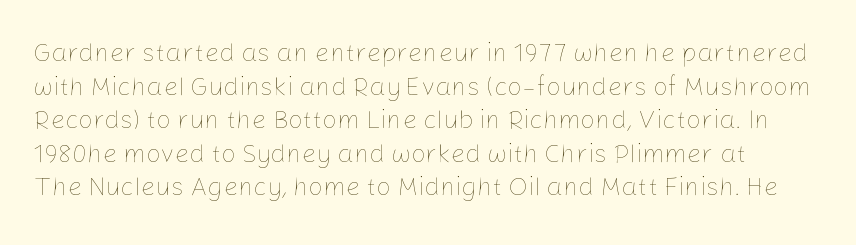
{"italic": "no", "bold": "no", "underline": "no", "line_spacing": "normal", "line_spacing_ratio": 1.29, "letter_spacing": "normal", "letter_spacing_em": 0.0, "glyph_px": 26}
